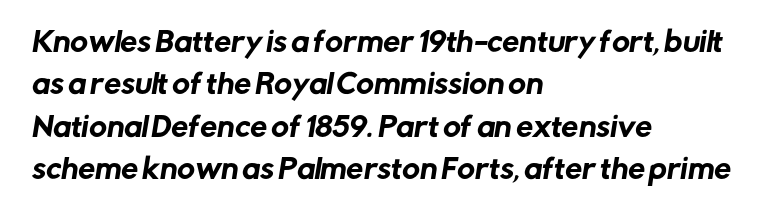
{"underline": "no", "align": "left", "line_spacing": "normal", "line_spacing_ratio": 1.57, "letter_spacing": "normal", "letter_spacing_em": 0.0, "glyph_px": 27}
